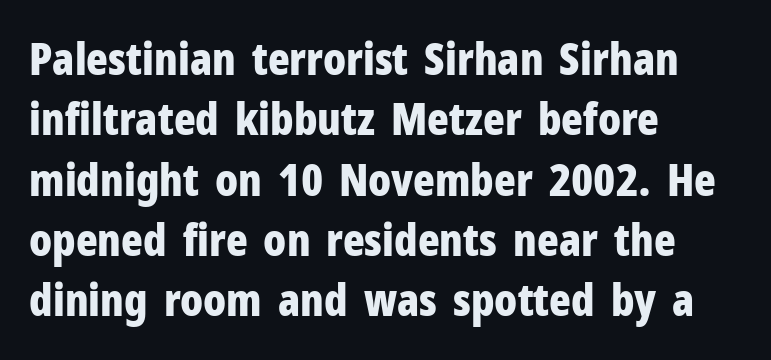
Normally led — the rows are evenly, conventionally spaced. If you drew a line through each stem, it would be perfectly vertical. This is heavy type, rendered in bold. The glyphs are unaccompanied by any horizontal stroke below them.
